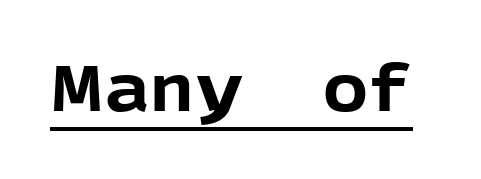
The image shows 65 px bold sans-serif type, upright; set normal letter spacing, underlined; a medium x-height.
